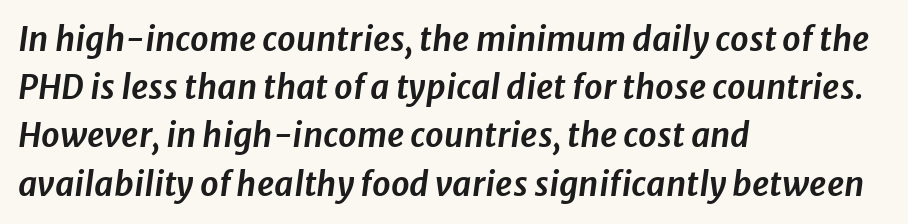
{"italic": "yes", "lean": "right", "slant_degrees": 8, "width": "normal", "stroke_contrast": "low", "x_height": "medium", "monospaced": "no", "underline": "no", "align": "left", "line_spacing": "normal", "line_spacing_ratio": 1.46, "letter_spacing": "normal", "letter_spacing_em": 0.0, "glyph_px": 33}
